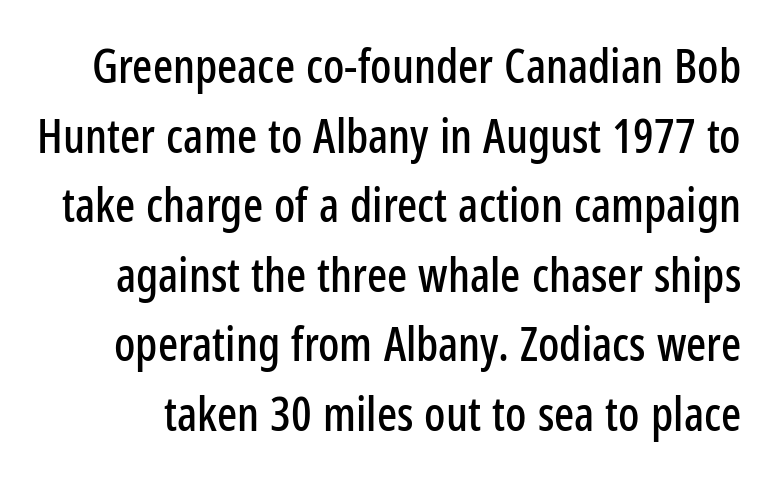
No italicization has been applied; the sample stays upright. Here the designer chose a conventional face with non-uniform glyph widths. Descender tails drop into unmarked territory. Unlike a traditional serif, this face leaves its strokes unadorned. The type is set solid horizontally, with unmodified tracking.
